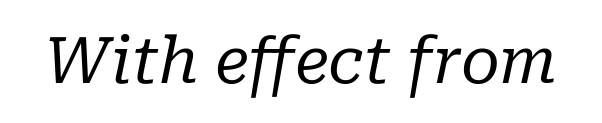
Q: Is the text bold? A: No.
Q: Is the text italic (slanted)? A: Yes, it leans right by about 10 degrees.
Q: Is the typeface a serif or a sans-serif typeface? A: Serif.
Q: Is the text underlined? A: No.
Q: Is the spacing between letters normal or unusually wide? A: Normal.
Q: Width (condensed, normal, or wide)? A: Normal.
Q: Stroke contrast? A: Low.
Q: x-height? A: Medium.
Q: Monospaced? A: No.
